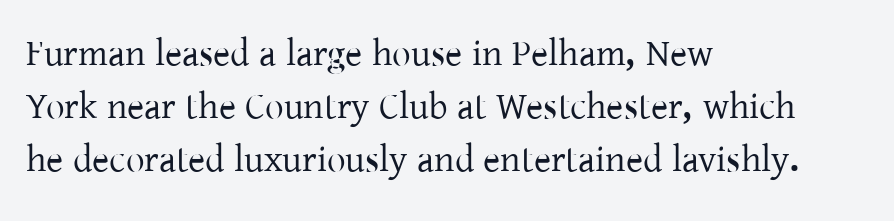
The image shows 37 px serif type, upright; set left-aligned, normal line spacing (1.43x), normal letter spacing, not underlined; low stroke contrast and a medium x-height.
